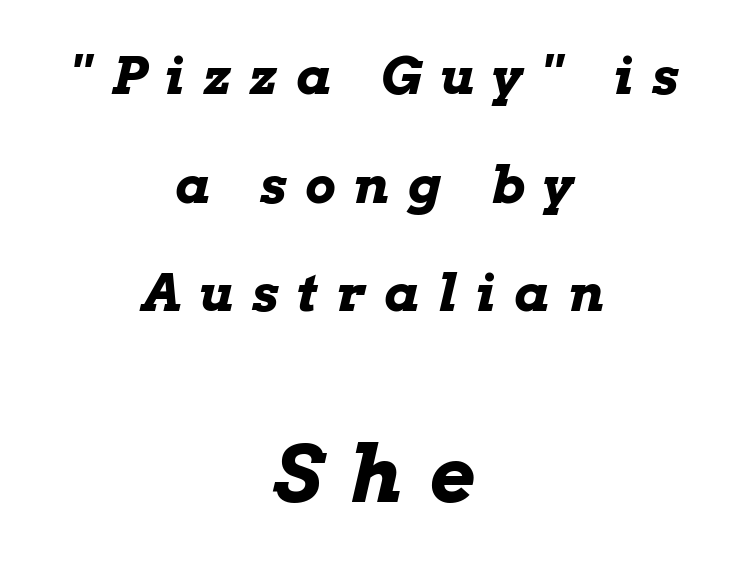
{"italic": "yes", "lean": "right", "slant_degrees": 13, "bold": "yes", "weight": "bold", "width": "wide", "stroke_contrast": "low", "x_height": "medium", "monospaced": "no", "underline": "no", "align": "center", "line_spacing": "loose", "line_spacing_ratio": 2.09, "letter_spacing": "wide", "letter_spacing_em": 0.36, "larger_block": "second", "size_ratio": 1.5, "glyph_px": 78}
